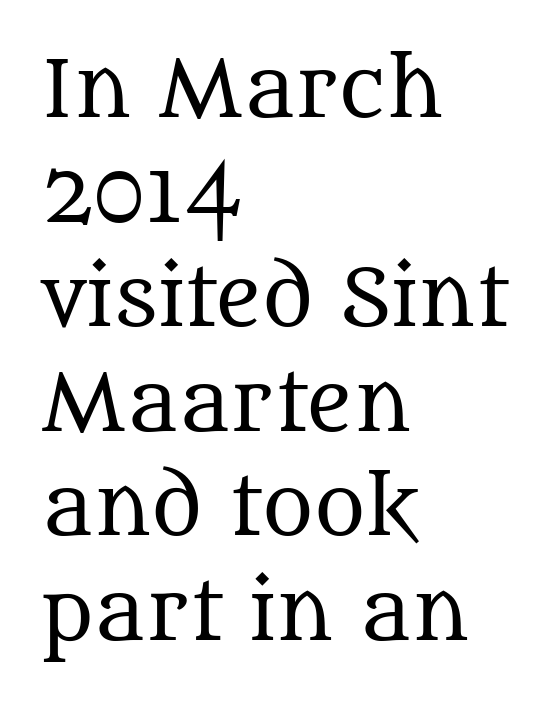
The image shows 78 px regular-weight serif type, upright; set left-aligned, normal line spacing (1.34x), normal letter spacing, not underlined; medium stroke contrast and a large x-height.
